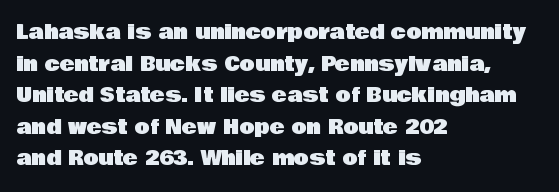
The baseline area is clear. The letterforms sit shoulder to shoulder at normal distance. Each line starts at the same left margin while the right side varies. You can tell it's not italic because the verticals are truly vertical.
